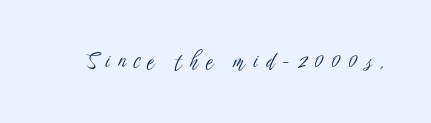
Q: Is the text bold? A: No.
Q: Is the text italic (slanted)? A: Yes.
Q: Is the text underlined? A: No.
Q: Is the spacing between letters normal or unusually wide? A: Unusually wide.
